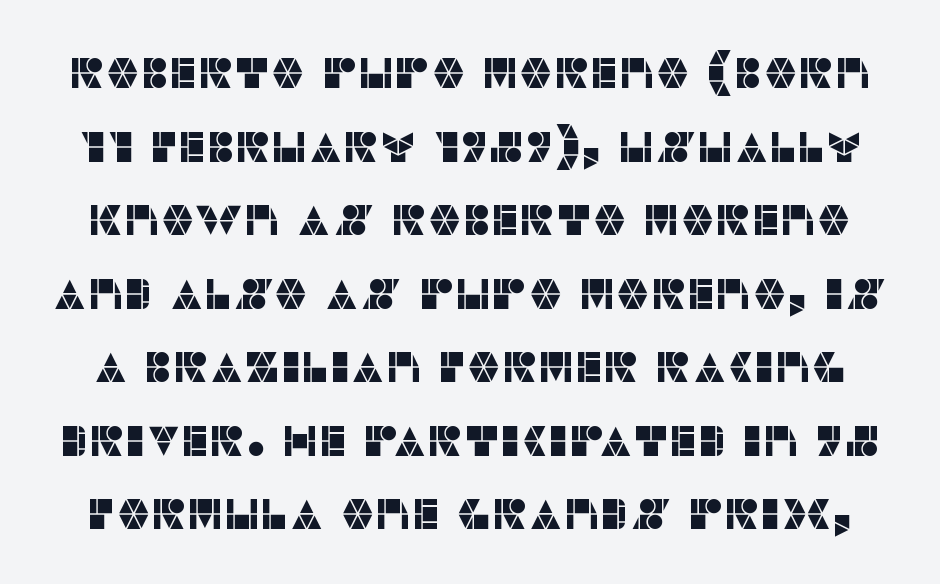
The baseline area is clear. Typographically, this falls in the sans-serif category. Spacing verdict: proportional, widths tailored to each character. Nobody touched the tracking dial on this one. Do the letters lean? They stand straight.
